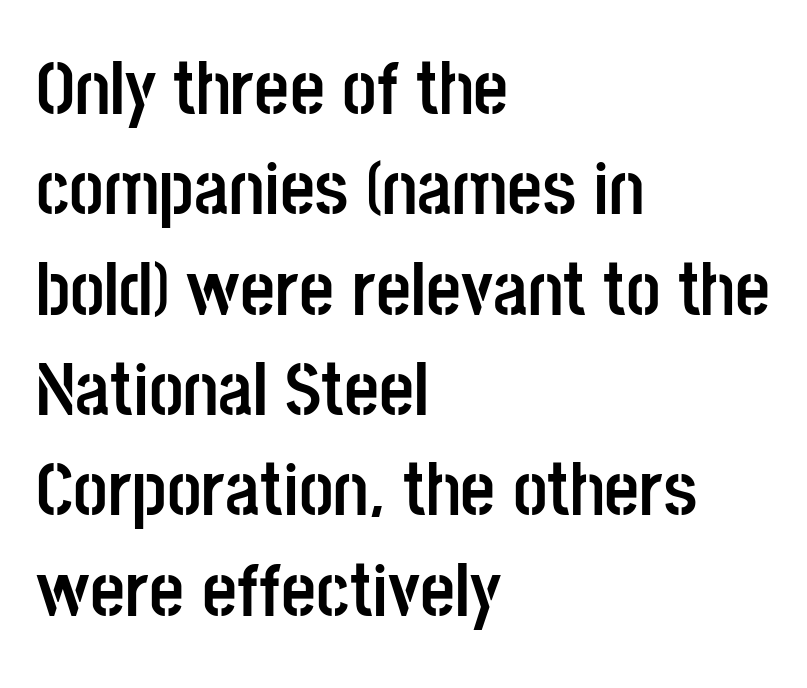
Q: Is the text bold? A: Yes.
Q: Is the text italic (slanted)? A: No, it is upright.
Q: Is the typeface a serif or a sans-serif typeface? A: Sans-serif.
Q: Is the text underlined? A: No.
Q: How is the paragraph aligned? A: Left-aligned.
Q: Is the spacing between letters normal or unusually wide? A: Normal.
Q: Is the spacing between lines tight, normal or loose? A: Normal.
Q: Width (condensed, normal, or wide)? A: Condensed.
Q: Stroke contrast? A: Low.
Q: x-height? A: Large.
Q: Monospaced? A: No.
